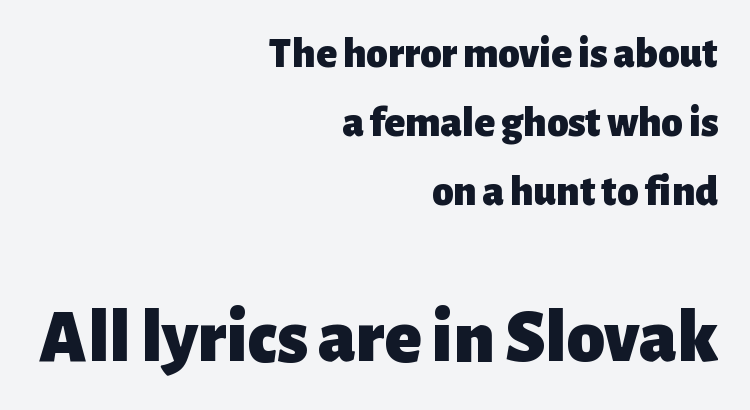
The image shows 76 px heavy sans-serif type, upright; set right-aligned, normal line spacing (1.61x), normal letter spacing, not underlined; the second (bottom) block is 1.77x larger; low stroke contrast and a medium x-height.
